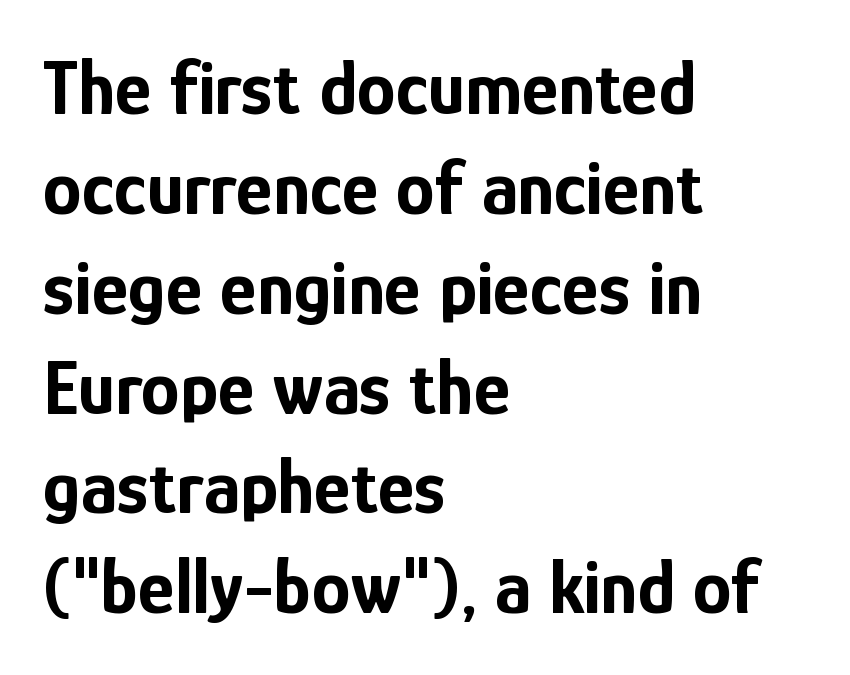
The image shows 78 px bold, condensed sans-serif type, upright; set left-aligned, normal line spacing (1.28x), normal letter spacing, not underlined; low stroke contrast and a medium x-height.
